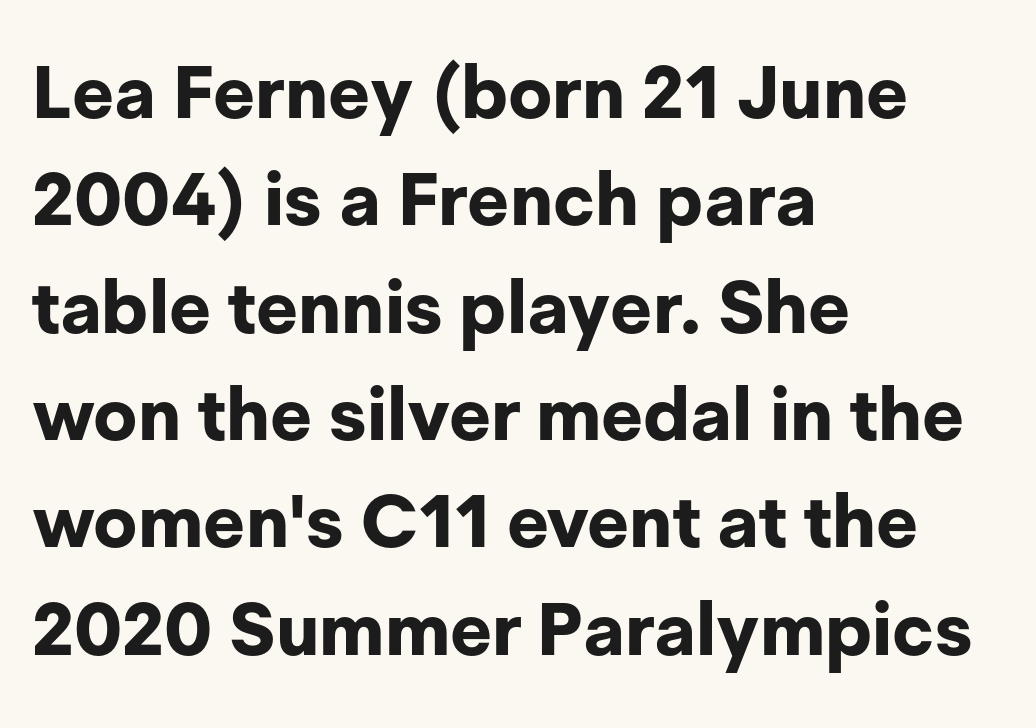
The image shows 73 px bold sans-serif type, upright; set left-aligned, normal line spacing (1.47x), normal letter spacing, not underlined; low stroke contrast and a medium x-height.
